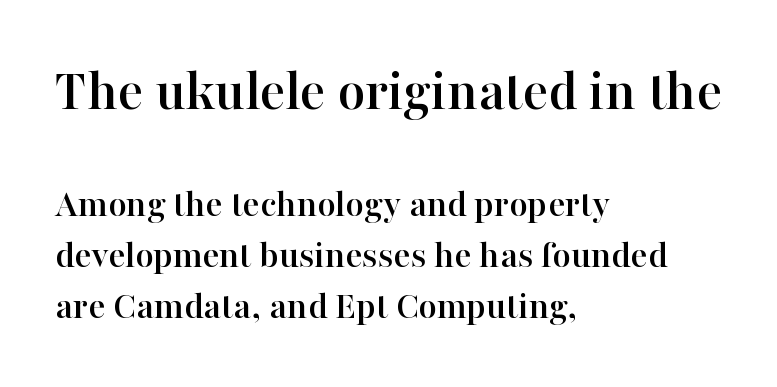
Decoration check: the copy has no underline. The typesetter chose a ragged-right arrangement here. Stroke terminals: seriffed. The lettering holds an erect, upright posture throughout.
